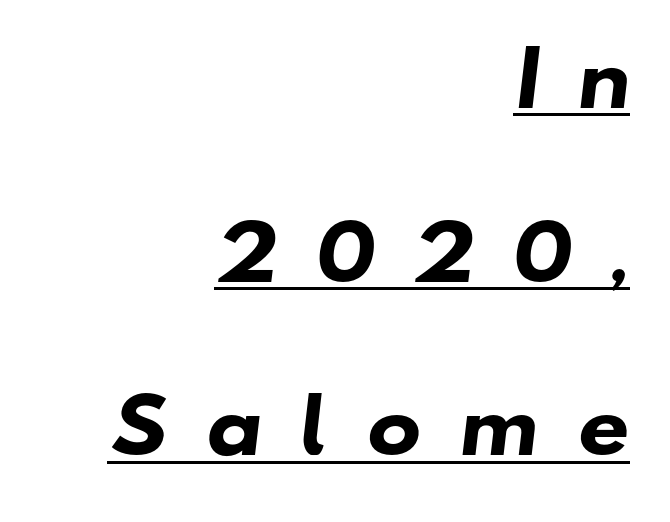
Summary of vertical rhythm: relaxed, with wide interline spacing. Descenders here cross a horizontal rule under the line. This rendering uses right alignment, leaving the left contour irregular. This rendering widens character spacing well past its baseline value. Varying glyph widths throughout — classic text-font behaviour. What weight is shown? A full bold with thick strokes.
